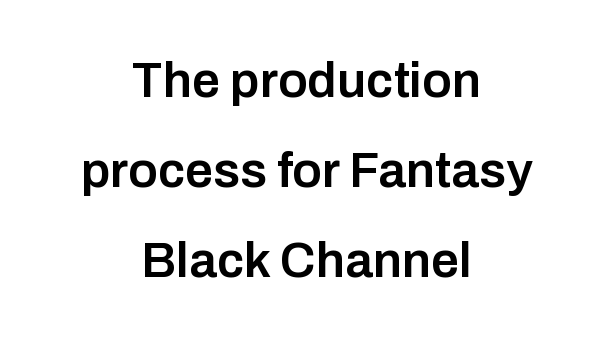
The space beneath each line is pristine and unruled. Weight check: semibold — heavier than regular, not quite bold. What stands out about the letter spacing? Nothing — it is the standard amount. Serifs: no, the terminals of the letterforms are clean. The type sits square on the baseline with zero lean. Varying glyph widths throughout — classic text-font behaviour.
